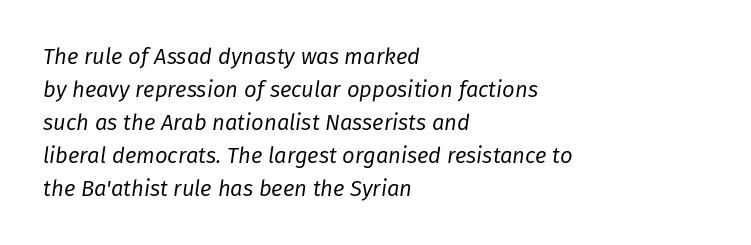
Q: Is the text bold? A: No.
Q: Is the text italic (slanted)? A: Yes, it leans right by about 8 degrees.
Q: Is the text underlined? A: No.
Q: How is the paragraph aligned? A: Left-aligned.
Q: Is the spacing between letters normal or unusually wide? A: Normal.
Q: Is the spacing between lines tight, normal or loose? A: Normal.
